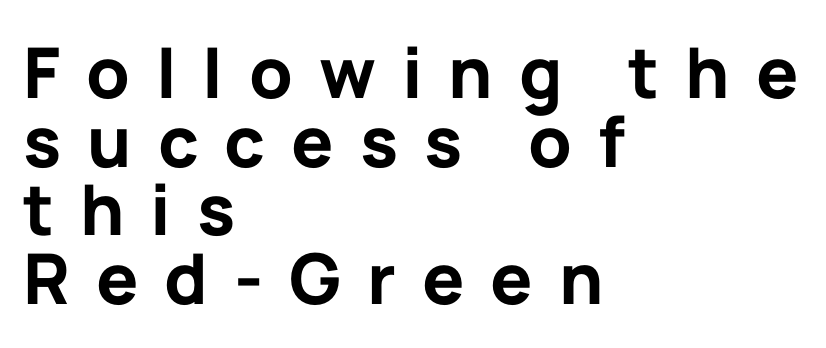
{"serif": "no", "italic": "no", "bold": "yes", "weight": "bold", "width": "normal", "stroke_contrast": "low", "x_height": "medium", "monospaced": "no", "underline": "no", "align": "left", "line_spacing": "tight", "line_spacing_ratio": 0.98, "letter_spacing": "wide", "letter_spacing_em": 0.37, "glyph_px": 70}
